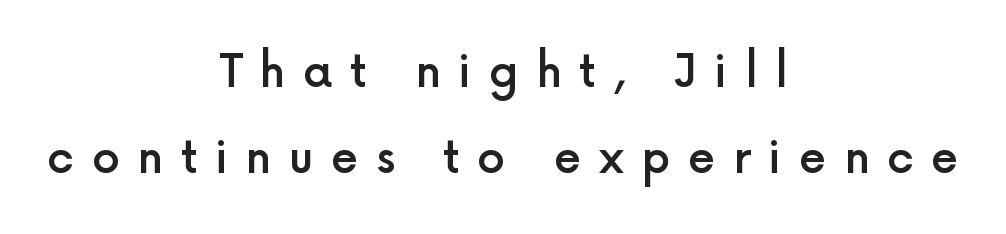
Q: Is the text bold? A: Semi-bold.
Q: Is the text italic (slanted)? A: No, it is upright.
Q: Is the typeface a serif or a sans-serif typeface? A: Sans-serif.
Q: Is the text underlined? A: No.
Q: How is the paragraph aligned? A: Centered.
Q: Is the spacing between letters normal or unusually wide? A: Unusually wide.
Q: Is the spacing between lines tight, normal or loose? A: Loose.
Q: Width (condensed, normal, or wide)? A: Normal.
Q: x-height? A: Medium.
Q: Monospaced? A: No.
